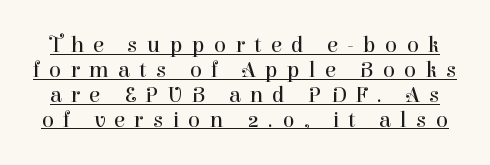
The image shows 23 px text type, upright; set tight line spacing (1.08x), unusually wide letter spacing (+0.39 em), underlined.
